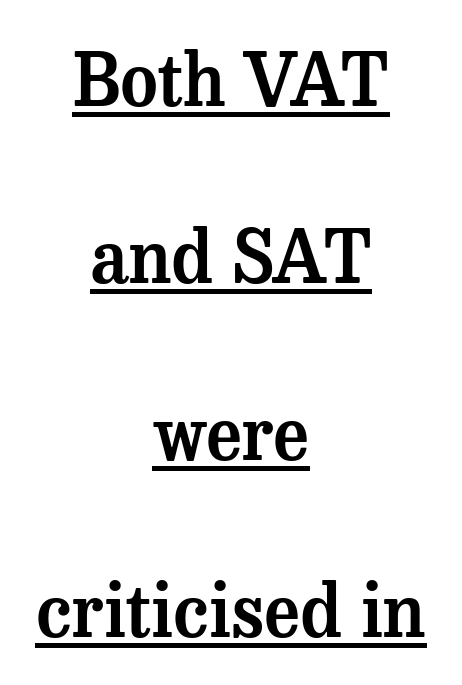
{"serif": "yes", "italic": "no", "width": "normal", "stroke_contrast": "medium", "x_height": "medium", "monospaced": "no", "underline": "yes", "align": "center", "line_spacing": "loose", "line_spacing_ratio": 2.46, "letter_spacing": "normal", "letter_spacing_em": 0.0, "glyph_px": 72}
